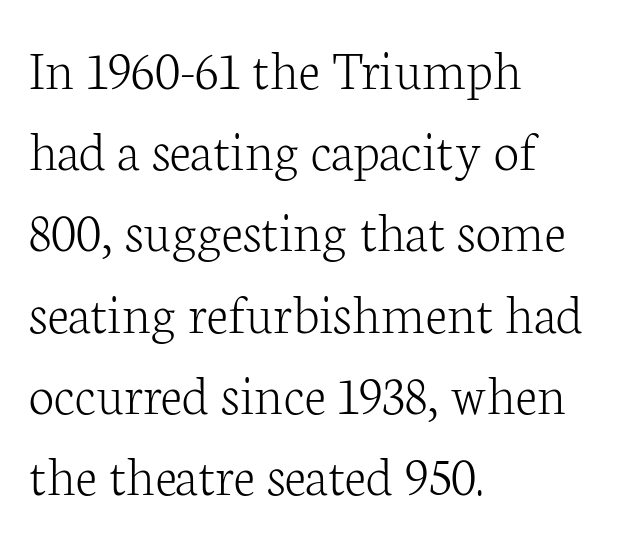
The image shows 58 px light serif type, upright; set left-aligned, normal line spacing (1.4x), normal letter spacing, not underlined; low stroke contrast and a medium x-height.
